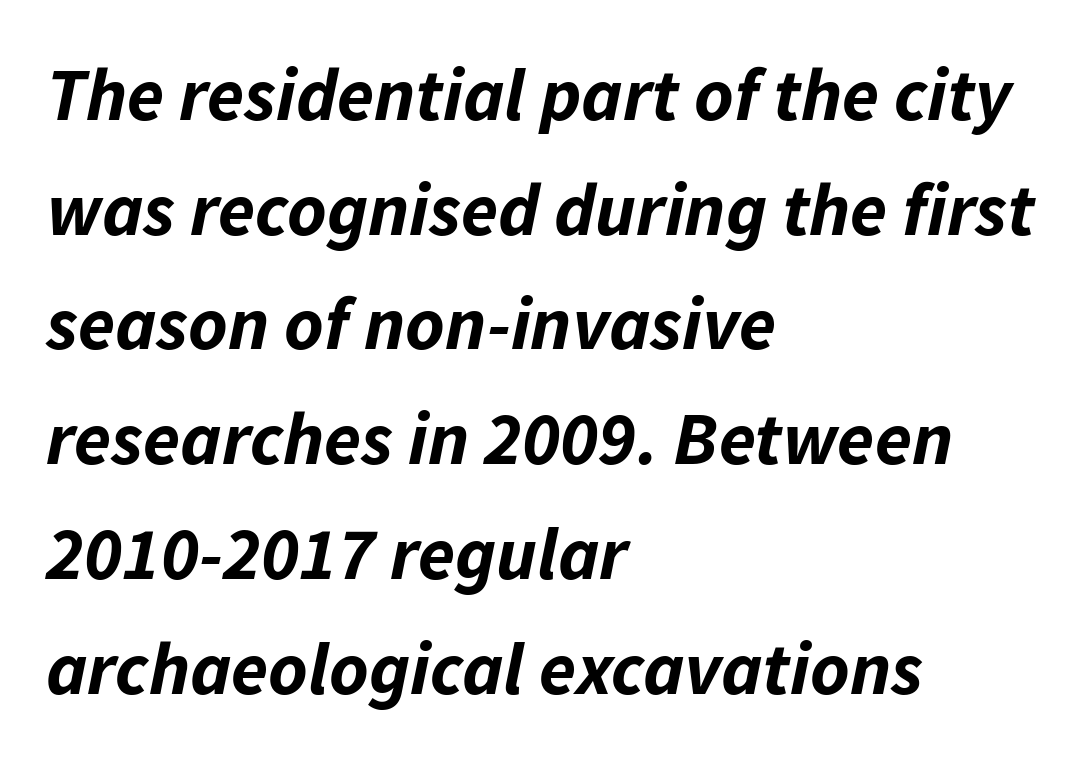
{"italic": "yes", "lean": "right", "slant_degrees": 11, "bold": "yes", "weight": "bold", "width": "normal", "stroke_contrast": "low", "x_height": "medium", "monospaced": "no", "underline": "no", "align": "left", "line_spacing": "normal", "line_spacing_ratio": 1.53, "letter_spacing": "normal", "letter_spacing_em": 0.0, "glyph_px": 75}
